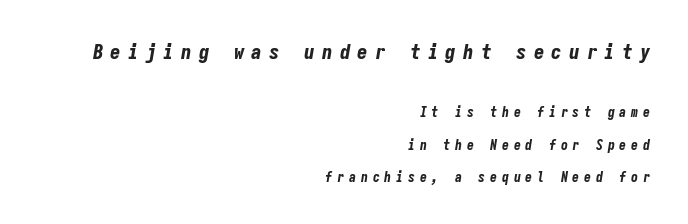
Teacher's note: observe the even right margin — that is flush-right alignment. Underlining? Definitely not there. Rows of type keep a wide berth in the vertical direction. Compared with typical body copy, the letter spacing here is much looser. Caption: upper text group enlarged, lower text group reduced. The characters look thick and weighty, a clear bold.
